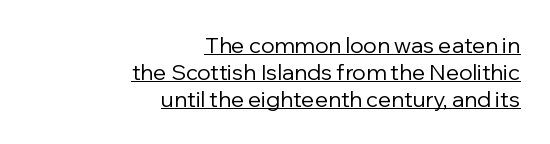
Q: Is the text bold? A: No.
Q: Is the text italic (slanted)? A: No, it is upright.
Q: Is the text underlined? A: Yes.
Q: How is the paragraph aligned? A: Right-aligned.
Q: Is the spacing between letters normal or unusually wide? A: Normal.
